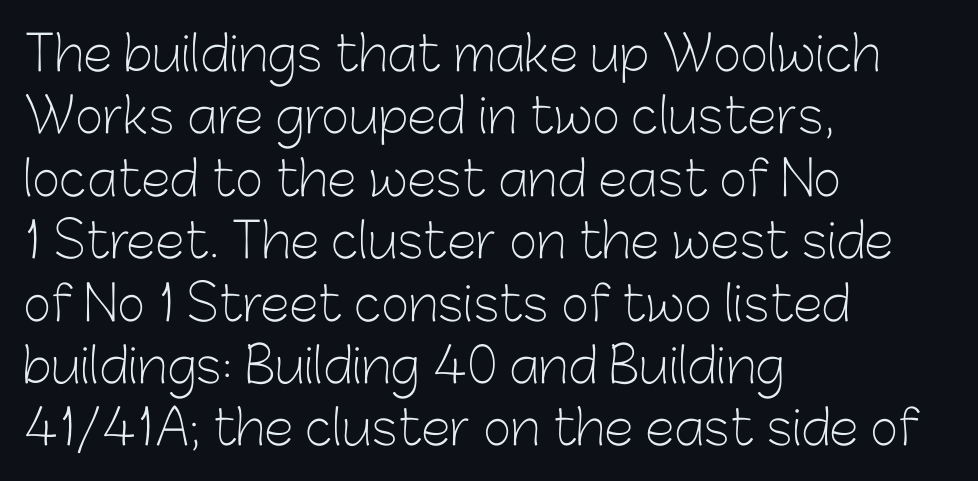
Nothing unusual about the tracking: characters are spaced as the font intends. Note: no serifs on the glyphs. The lines sit at an ordinary, default distance from one another. In CSS terms this would be text-align: left. The face used here is proportionally spaced, like ordinary book or web type.
